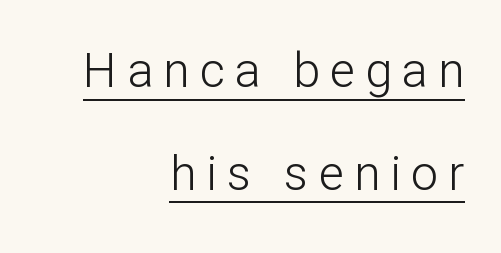
Q: Is the text bold? A: No.
Q: Is the text italic (slanted)? A: No, it is upright.
Q: Is the typeface a serif or a sans-serif typeface? A: Sans-serif.
Q: Is the text underlined? A: Yes.
Q: How is the paragraph aligned? A: Right-aligned.
Q: Is the spacing between letters normal or unusually wide? A: Unusually wide.
Q: Is the spacing between lines tight, normal or loose? A: Loose.
Q: Width (condensed, normal, or wide)? A: Normal.
Q: Stroke contrast? A: Low.
Q: x-height? A: Medium.
Q: Monospaced? A: No.
